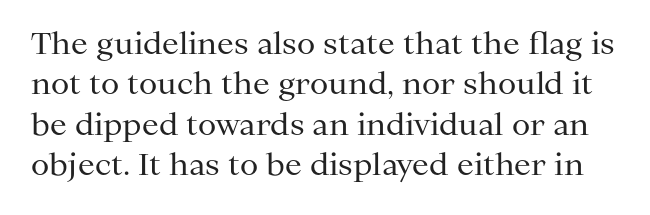
The image shows 30 px regular-weight serif type, upright; set normal line spacing (1.35x), normal letter spacing, not underlined; medium stroke contrast and a medium x-height.
